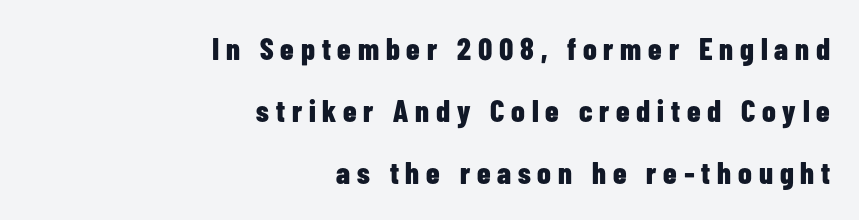
The image shows 31 px bold, condensed sans-serif type, upright; set right-aligned, loose line spacing (2.0x), unusually wide letter spacing (+0.22 em), not underlined; low stroke contrast and a medium x-height.
